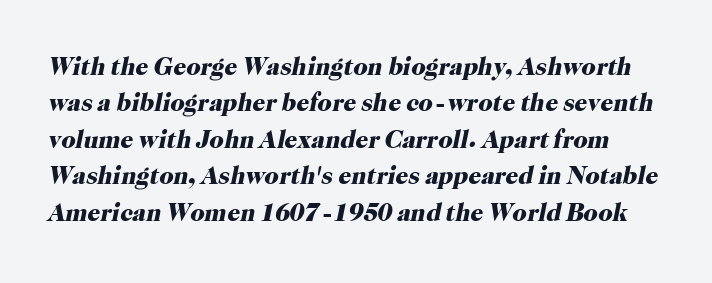
The image shows 25 px bold type, italic (leaning right); set normal line spacing (1.46x), normal letter spacing, not underlined.
